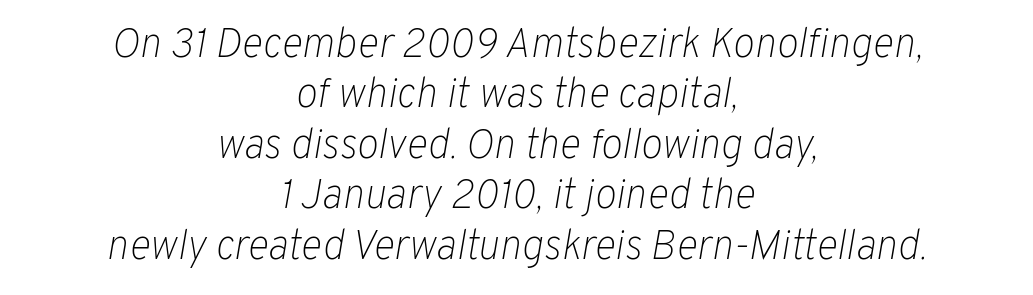
The image shows 41 px light type, italic (leaning right); set centered, line spacing 1.23x, normal letter spacing, not underlined; low stroke contrast and a medium x-height.
